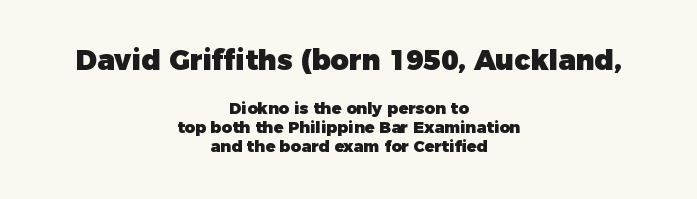
{"serif": "no", "italic": "no", "bold": "yes", "weight": "heavy", "width": "normal", "stroke_contrast": "low", "x_height": "medium", "monospaced": "no", "underline": "no", "align": "center", "line_spacing_ratio": 1.19, "letter_spacing": "normal", "letter_spacing_em": 0.0, "larger_block": "first", "size_ratio": 1.75, "glyph_px": 28}
